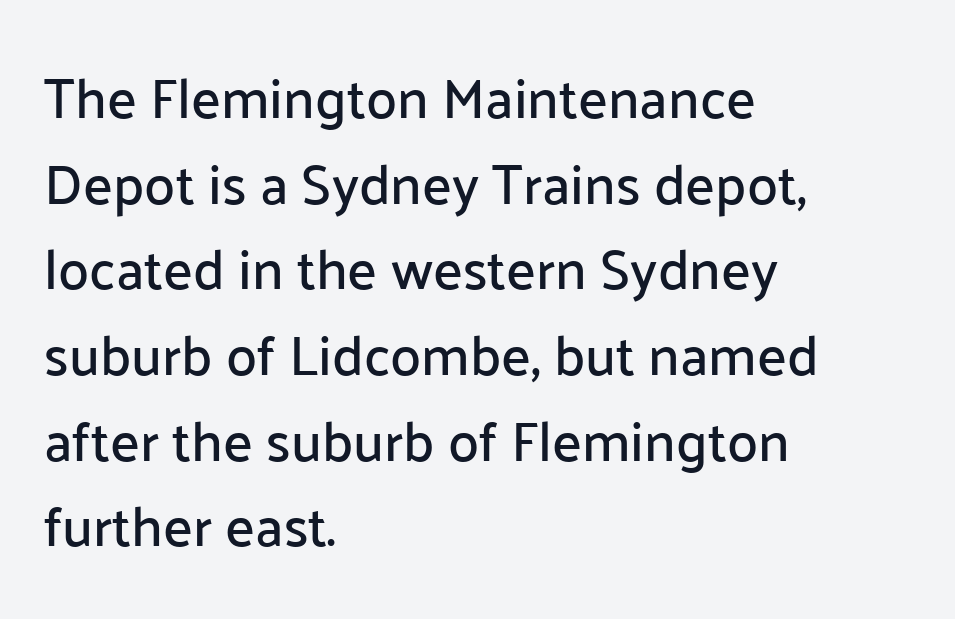
The image shows 56 px sans-serif type, upright; set left-aligned, normal line spacing (1.53x), normal letter spacing, not underlined; low stroke contrast and a medium x-height.
